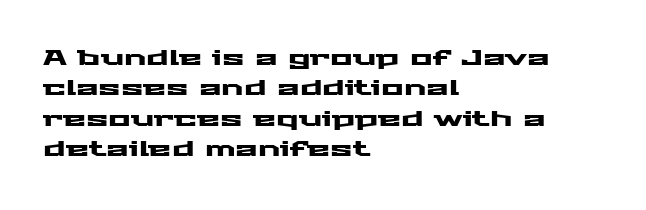
A bare baseline throughout the passage. This rendering uses left alignment, leaving the right contour irregular. Vertical strokes here are truly vertical. Glyph-to-glyph distance matches everyday printed text. If you measured baseline to baseline, you'd find a middling distance.
